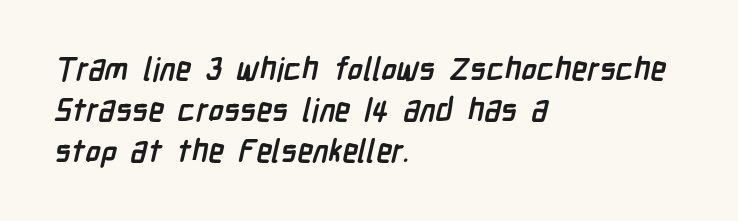
The image shows 32 px semibold, condensed sans-serif type; set left-aligned, normal line spacing (1.28x), normal letter spacing, not underlined; low stroke contrast and a medium x-height.
